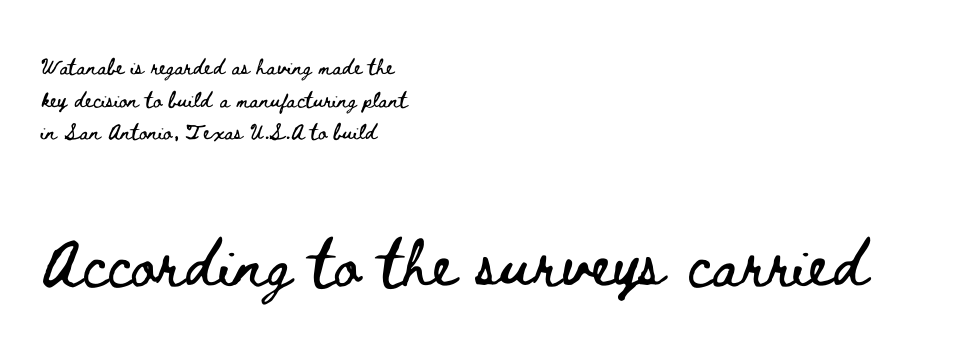
Q: Is the text italic (slanted)? A: Yes.
Q: Is the text underlined? A: No.
Q: How is the paragraph aligned? A: Left-aligned.
Q: Is the spacing between letters normal or unusually wide? A: Normal.
Q: Is the spacing between lines tight, normal or loose? A: Normal.
Q: Which block of text is set in a larger size, the first (top) or the second (bottom)? A: The second (bottom) one.
Q: Width (condensed, normal, or wide)? A: Wide.
Q: Stroke contrast? A: Low.
Q: x-height? A: Small.
Q: Monospaced? A: No.
